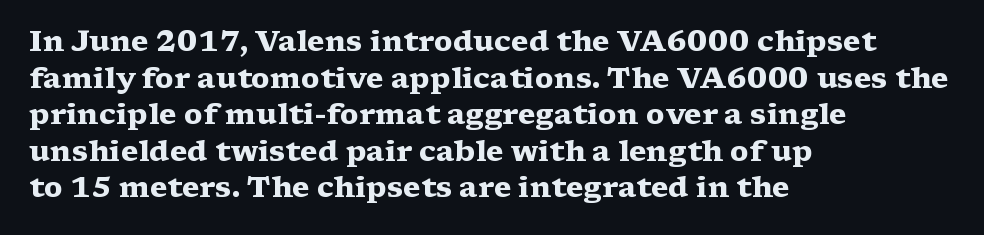
The image shows 29 px heavy, wide serif type, upright; set left-aligned, normal line spacing (1.26x), normal letter spacing, not underlined; medium stroke contrast and a medium x-height.
